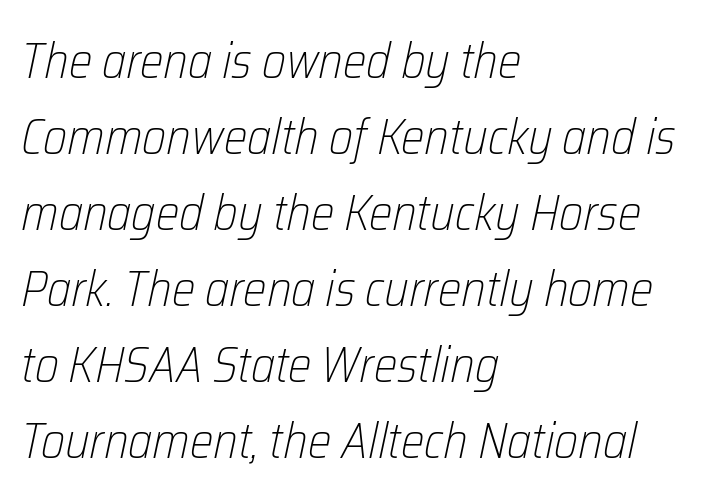
{"italic": "yes", "lean": "right", "slant_degrees": 12, "bold": "no", "weight": "light", "width": "condensed", "stroke_contrast": "low", "x_height": "medium", "monospaced": "no", "underline": "no", "align": "left", "line_spacing": "normal", "line_spacing_ratio": 1.52, "letter_spacing": "normal", "letter_spacing_em": 0.0, "glyph_px": 50}
